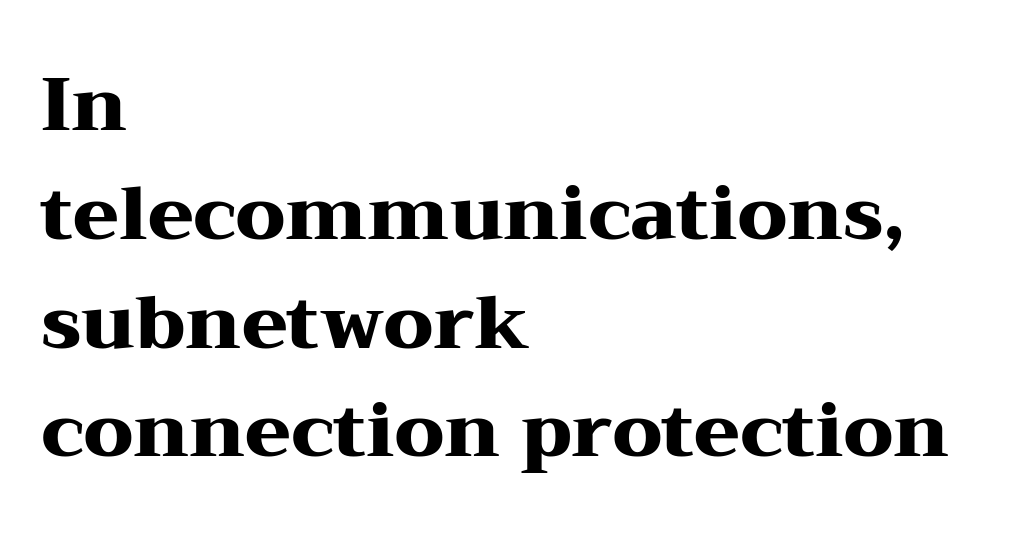
{"serif": "yes", "italic": "no", "bold": "yes", "weight": "heavy", "width": "wide", "stroke_contrast": "medium", "x_height": "medium", "monospaced": "no", "underline": "no", "align": "left", "line_spacing": "normal", "line_spacing_ratio": 1.47, "letter_spacing": "normal", "letter_spacing_em": 0.0, "glyph_px": 74}
